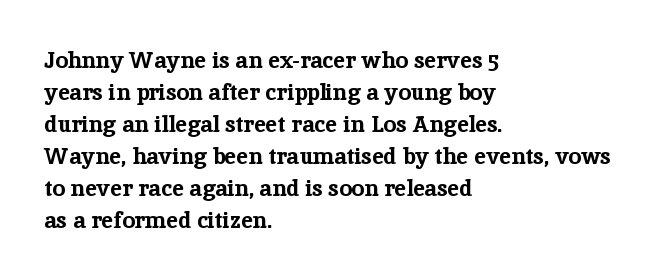
{"italic": "no", "bold": "yes", "underline": "no", "align": "left", "line_spacing": "normal", "line_spacing_ratio": 1.39, "letter_spacing": "normal", "letter_spacing_em": 0.0, "glyph_px": 23}
